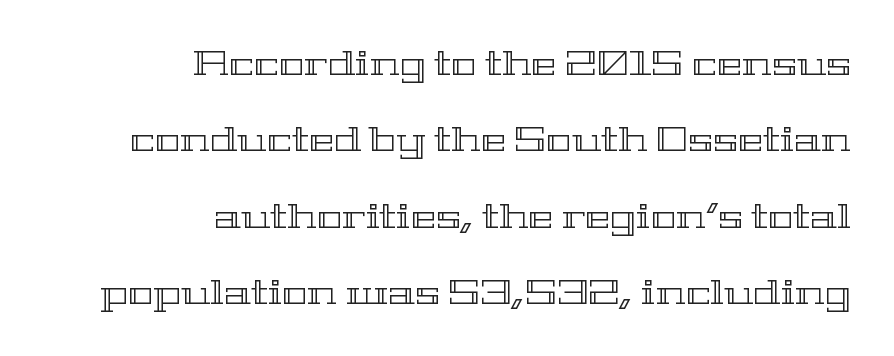
The rendering uses natural spacing where letterforms have individual widths. Honestly, there is no underline to notice here at all. Does extra space separate the letters? No, they use regular spacing. Successive baselines arrive slowly, with a big drop between each. The axis of the letterforms is exactly vertical. Visually the block forms a straight wall on the right and a jagged coastline on the left.
